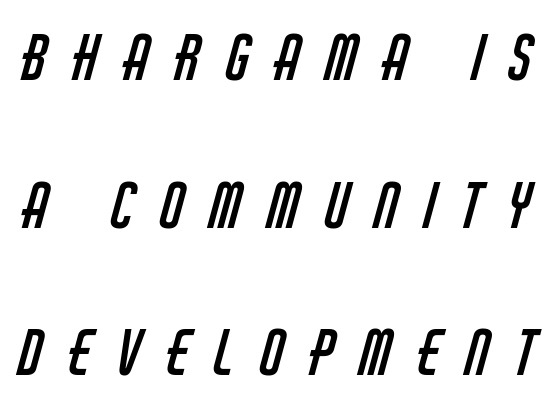
Q: Is the text bold? A: No.
Q: Is the typeface a serif or a sans-serif typeface? A: Sans-serif.
Q: Is the text underlined? A: No.
Q: Is the spacing between letters normal or unusually wide? A: Unusually wide.
Q: Is the spacing between lines tight, normal or loose? A: Loose.
Q: Width (condensed, normal, or wide)? A: Condensed.
Q: Stroke contrast? A: Low.
Q: x-height? A: Large.
Q: Monospaced? A: No.
